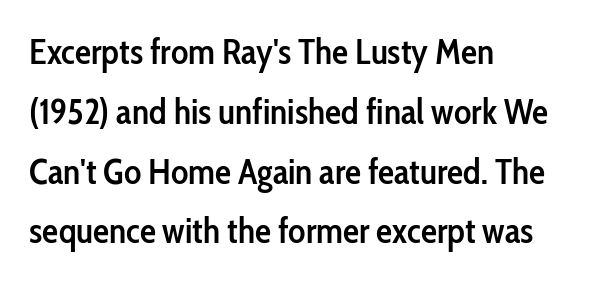
The characters display no serif detailing; their extremities are plain. The letterforms sit shoulder to shoulder at normal distance. The lines are quadded left. Baseline-to-baseline distance is the conventional proportion of letter height. Notice how the stems are strictly vertical — no italics here.
